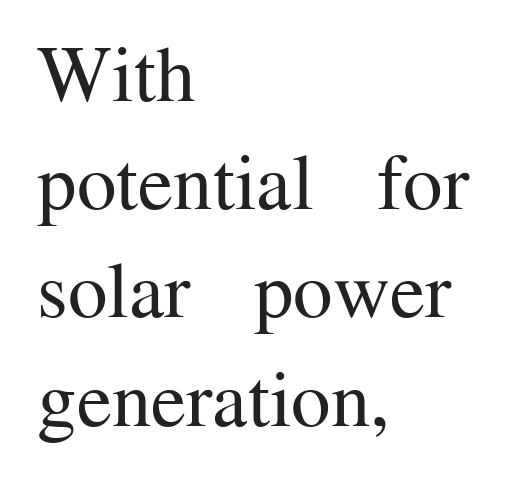
The image shows 79 px regular-weight serif type, upright; set left-aligned, normal line spacing (1.37x), normal letter spacing, not underlined; medium stroke contrast and a medium x-height.
